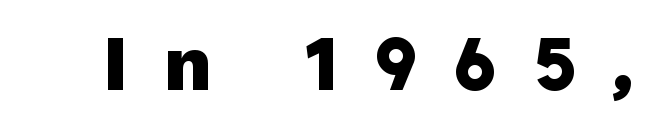
The image shows 78 px heavy sans-serif type, upright; set unusually wide letter spacing (+0.47 em), not underlined; low stroke contrast and a medium x-height.
